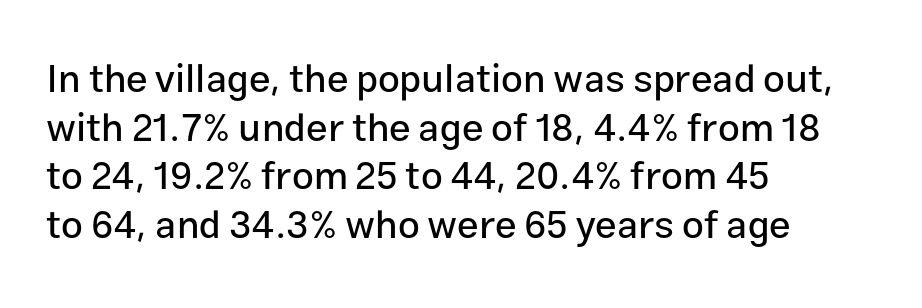
{"serif": "no", "italic": "no", "width": "normal", "stroke_contrast": "low", "x_height": "medium", "monospaced": "no", "underline": "no", "align": "left", "line_spacing": "normal", "line_spacing_ratio": 1.25, "letter_spacing": "normal", "letter_spacing_em": 0.0, "glyph_px": 39}
